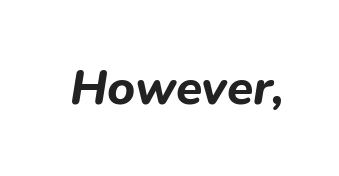
Q: Is the text bold? A: Yes.
Q: Is the text italic (slanted)? A: Yes, it leans right by about 9 degrees.
Q: Is the text underlined? A: No.
Q: Is the spacing between letters normal or unusually wide? A: Normal.
Q: Width (condensed, normal, or wide)? A: Normal.
Q: Stroke contrast? A: Low.
Q: x-height? A: Medium.
Q: Monospaced? A: No.
